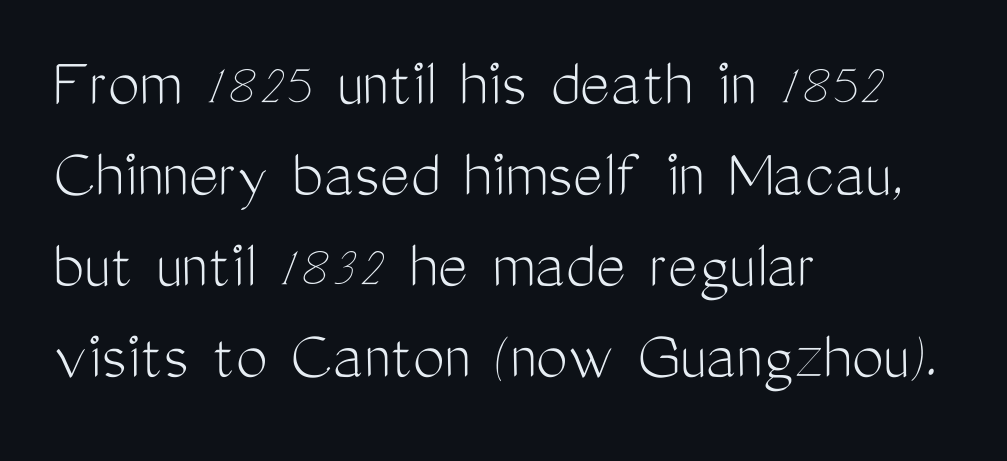
The image shows 71 px light, condensed sans-serif type, upright; set left-aligned, normal line spacing (1.28x), normal letter spacing, not underlined; medium stroke contrast and a medium x-height.
